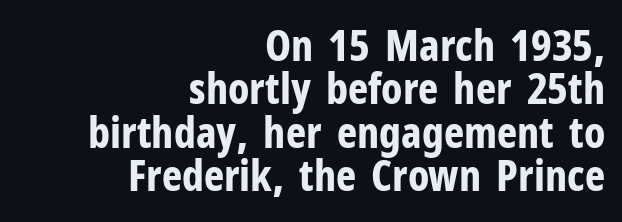
{"serif": "no", "italic": "no", "bold": "yes", "weight": "bold", "width": "condensed", "stroke_contrast": "low", "x_height": "medium", "monospaced": "no", "underline": "no", "align": "right", "line_spacing": "tight", "line_spacing_ratio": 1.01, "letter_spacing": "normal", "letter_spacing_em": 0.0, "glyph_px": 43}
